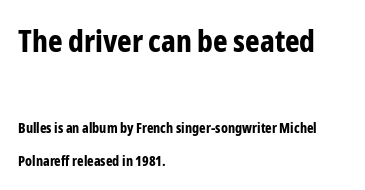
The image shows 31 px bold, condensed sans-serif type, upright; set left-aligned, loose line spacing (2.41x), normal letter spacing, not underlined; the first (top) block is 2.21x larger; low stroke contrast and a medium x-height.
